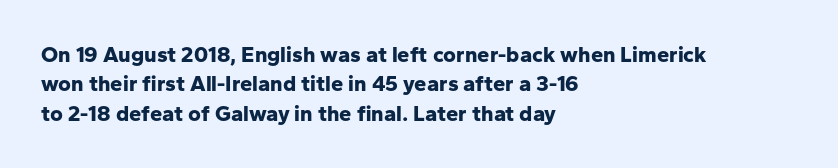
Q: Is the text bold? A: Yes.
Q: Is the text italic (slanted)? A: No, it is upright.
Q: Is the text underlined? A: No.
Q: How is the paragraph aligned? A: Left-aligned.
Q: Is the spacing between letters normal or unusually wide? A: Normal.
Q: Is the spacing between lines tight, normal or loose? A: Normal.
